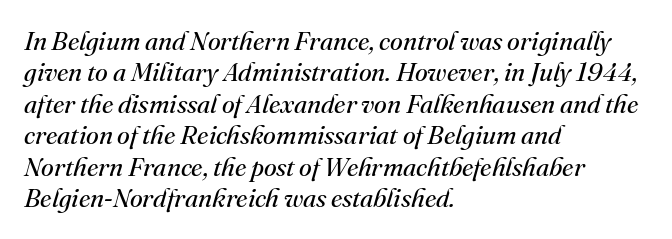
The image shows 26 px text type, italic (leaning right); set left-aligned, line spacing 1.21x, normal letter spacing, not underlined.
